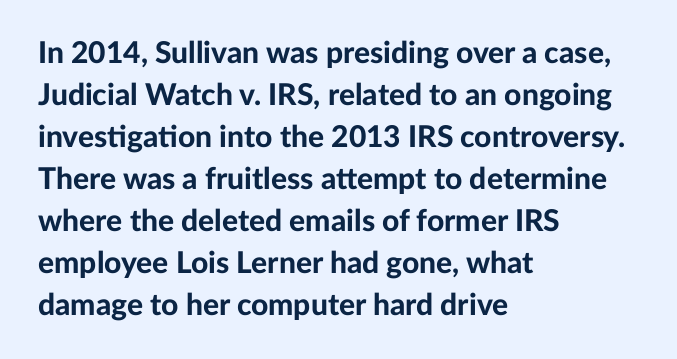
The image shows 30 px bold sans-serif type, upright; set left-aligned, normal line spacing (1.4x), normal letter spacing, not underlined; low stroke contrast and a medium x-height.
